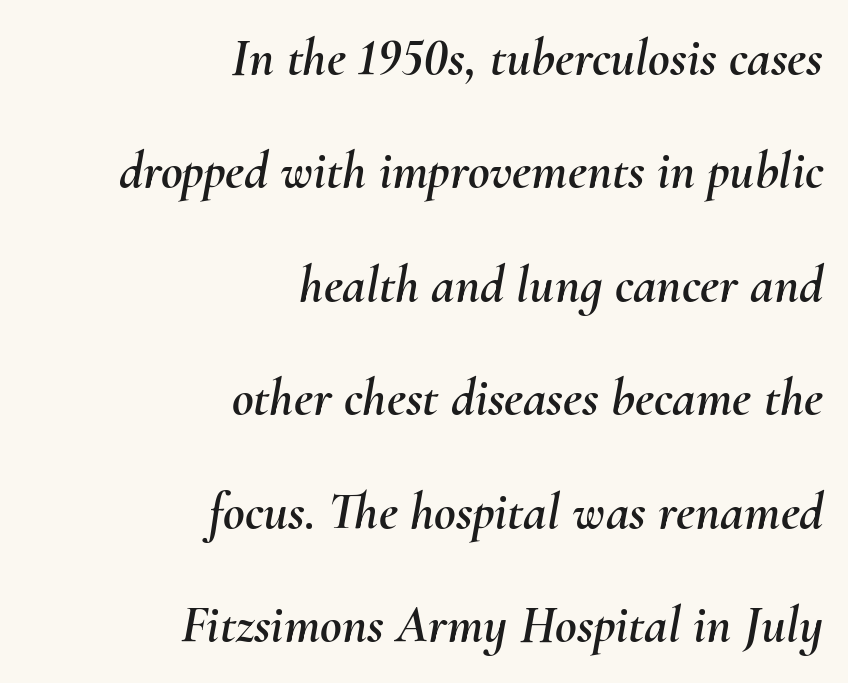
Q: Is the text italic (slanted)? A: Yes, it leans right by about 10 degrees.
Q: Is the text underlined? A: No.
Q: How is the paragraph aligned? A: Right-aligned.
Q: Is the spacing between letters normal or unusually wide? A: Normal.
Q: Is the spacing between lines tight, normal or loose? A: Loose.
Q: Width (condensed, normal, or wide)? A: Normal.
Q: Stroke contrast? A: Medium.
Q: x-height? A: Small.
Q: Monospaced? A: No.
